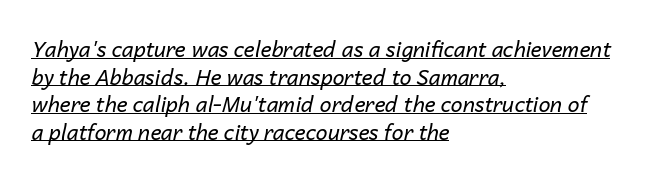
The typesetter chose a ragged-right arrangement here. You could call the tracking neutral — neither tight nor loose. Weight: not bold — regular or lighter. Does a line run under the words? Yes, clearly.
